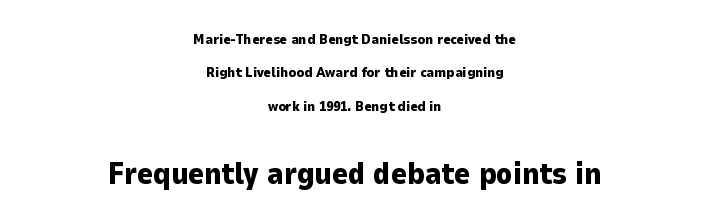
The image shows 30 px heavy sans-serif type, upright; set centered, loose line spacing (2.38x), normal letter spacing, not underlined; the second (bottom) block is 2.14x larger; low stroke contrast and a medium x-height.
